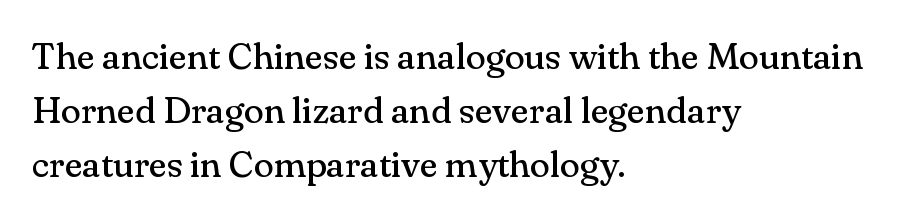
{"serif": "yes", "italic": "no", "bold": "no", "weight": "regular", "width": "normal", "stroke_contrast": "medium", "x_height": "small", "monospaced": "no", "underline": "no", "align": "left", "line_spacing": "normal", "line_spacing_ratio": 1.46, "letter_spacing": "normal", "letter_spacing_em": 0.0, "glyph_px": 37}
